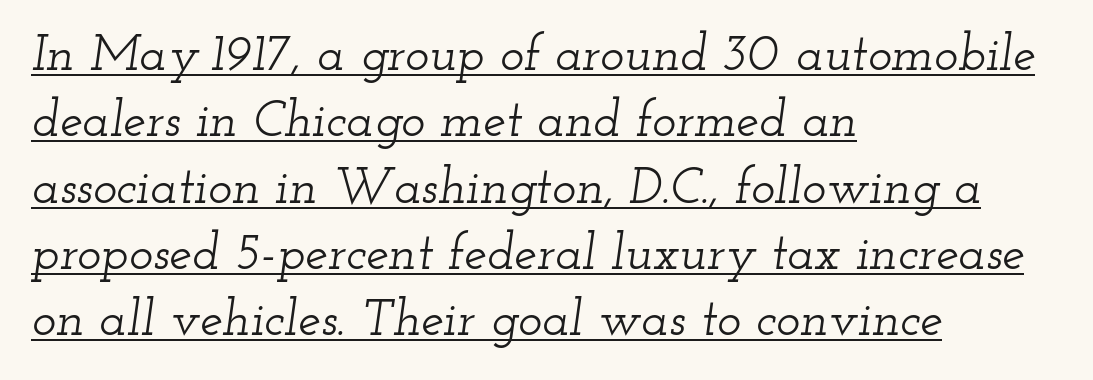
The rendering applies a slant to the glyphs. Is this a sans? No — the strokes have serifs. Caption: standard tracking, unaltered. The face used here is proportionally spaced, like ordinary book or web type. Whoever set this chose a conventional vertical rhythm. Visually the block forms a straight wall on the left and a jagged coastline on the right.
